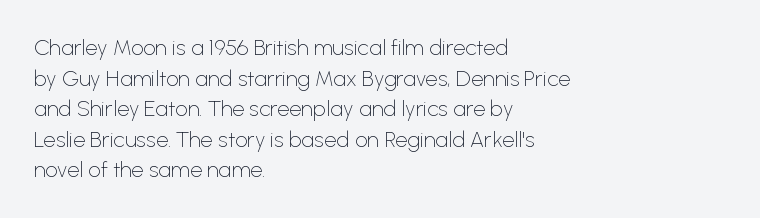
Here the glyphs are tracked normally, forming tight word shapes. This sample keeps an unexceptional amount of space between lines. Every character sits straight up, as roman type does. Each stroke keeps to a modest, everyday thickness or less. This rendering uses left alignment, leaving the right contour irregular. Descenders are the only things crossing below the line.
